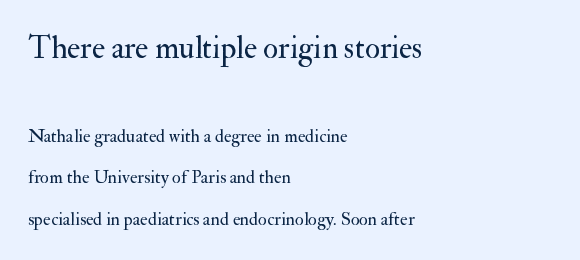
Q: Is the text bold? A: No.
Q: Is the text italic (slanted)? A: No, it is upright.
Q: Is the typeface a serif or a sans-serif typeface? A: Serif.
Q: Is the text underlined? A: No.
Q: How is the paragraph aligned? A: Left-aligned.
Q: Is the spacing between letters normal or unusually wide? A: Normal.
Q: Is the spacing between lines tight, normal or loose? A: Loose.
Q: Which block of text is set in a larger size, the first (top) or the second (bottom)? A: The first (top) one.
Q: Width (condensed, normal, or wide)? A: Normal.
Q: Stroke contrast? A: Medium.
Q: x-height? A: Small.
Q: Monospaced? A: No.
